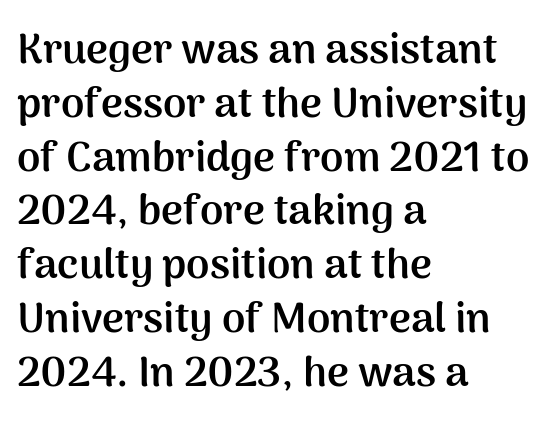
Q: Is the text bold? A: Yes.
Q: Is the text italic (slanted)? A: No, it is upright.
Q: Is the typeface a serif or a sans-serif typeface? A: Sans-serif.
Q: Is the text underlined? A: No.
Q: How is the paragraph aligned? A: Left-aligned.
Q: Is the spacing between letters normal or unusually wide? A: Normal.
Q: Is the spacing between lines tight, normal or loose? A: Normal.
Q: Width (condensed, normal, or wide)? A: Normal.
Q: Stroke contrast? A: Medium.
Q: x-height? A: Medium.
Q: Monospaced? A: No.
